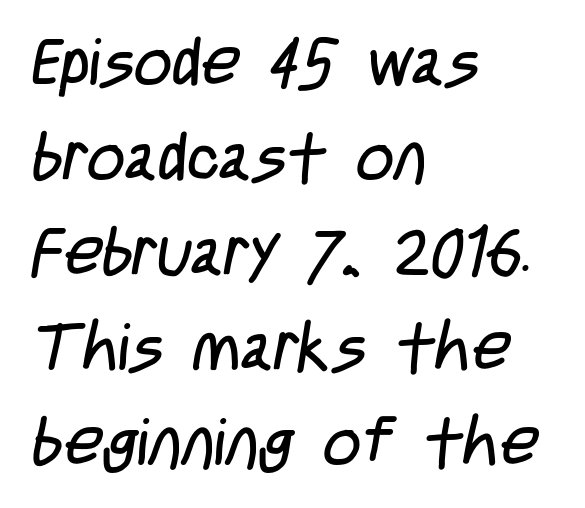
{"serif": "no", "bold": "no", "weight": "regular", "width": "condensed", "stroke_contrast": "low", "x_height": "large", "monospaced": "no", "underline": "no", "align": "left", "line_spacing": "normal", "line_spacing_ratio": 1.44, "letter_spacing": "normal", "letter_spacing_em": 0.0, "glyph_px": 66}
